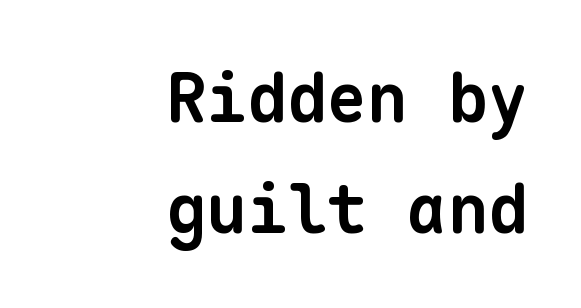
{"serif": "no", "bold": "yes", "weight": "bold", "width": "normal", "stroke_contrast": "low", "x_height": "medium", "monospaced": "yes", "underline": "no", "align": "right", "line_spacing": "normal", "line_spacing_ratio": 1.66, "letter_spacing": "normal", "letter_spacing_em": 0.0, "glyph_px": 67}
